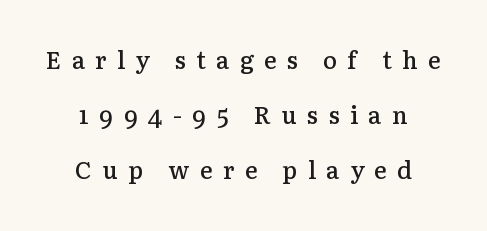
How are the letters spaced? Widely, with obvious added tracking. Slightly chunky letters — semibold, I'd say, not full bold. Italic: no, the glyphs are upright roman. Compared with typical paragraphs, the rows here are farther apart. Glance below the letters and you will spot only blank space.
